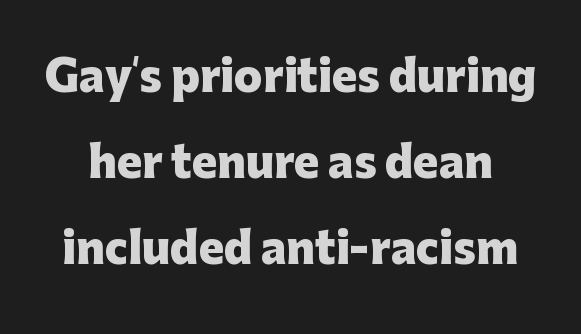
The image shows 42 px heavy sans-serif type, upright; set loose line spacing (2.05x), normal letter spacing, not underlined; low stroke contrast and a medium x-height.
